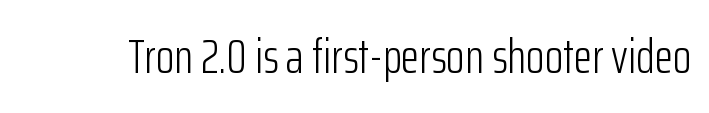
Q: Is the text bold? A: No.
Q: Is the text italic (slanted)? A: No, it is upright.
Q: Is the typeface a serif or a sans-serif typeface? A: Sans-serif.
Q: Is the text underlined? A: No.
Q: Is the spacing between letters normal or unusually wide? A: Normal.
Q: Width (condensed, normal, or wide)? A: Condensed.
Q: Stroke contrast? A: Low.
Q: x-height? A: Medium.
Q: Monospaced? A: No.
